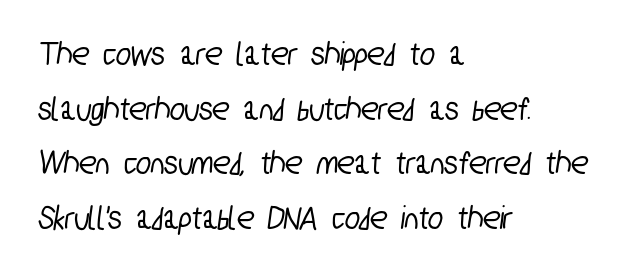
{"serif": "no", "width": "condensed", "stroke_contrast": "low", "x_height": "medium", "monospaced": "no", "underline": "no", "align": "left", "line_spacing": "normal", "line_spacing_ratio": 1.56, "letter_spacing": "normal", "letter_spacing_em": 0.0, "glyph_px": 35}
